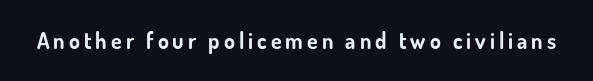
{"italic": "no", "bold": "yes", "underline": "no", "glyph_px": 22}
